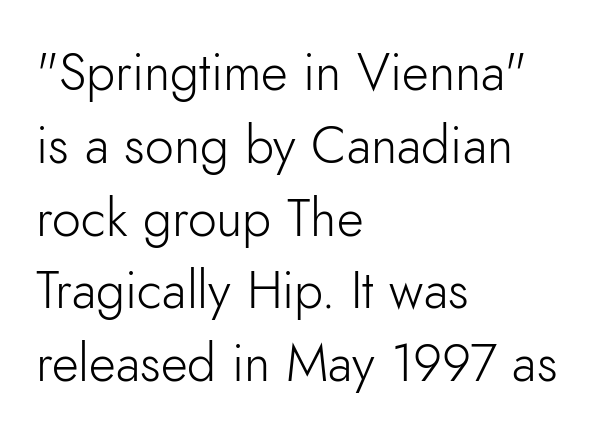
Q: Is the text bold? A: No.
Q: Is the text italic (slanted)? A: No, it is upright.
Q: Is the typeface a serif or a sans-serif typeface? A: Sans-serif.
Q: Is the text underlined? A: No.
Q: How is the paragraph aligned? A: Left-aligned.
Q: Is the spacing between letters normal or unusually wide? A: Normal.
Q: Is the spacing between lines tight, normal or loose? A: Normal.
Q: Width (condensed, normal, or wide)? A: Normal.
Q: Stroke contrast? A: Low.
Q: x-height? A: Small.
Q: Monospaced? A: No.
